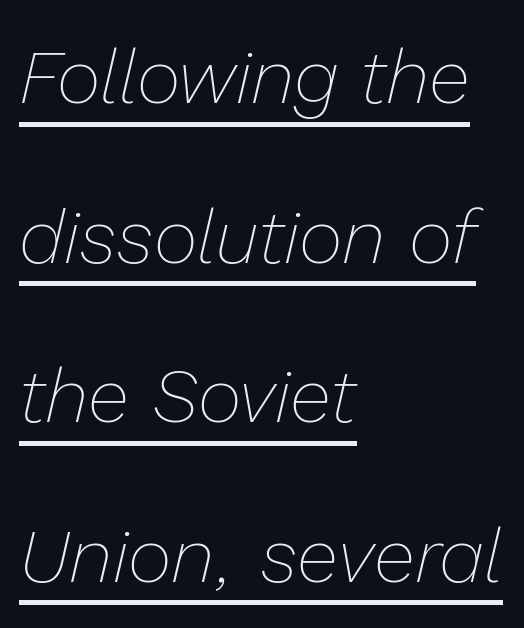
The image shows 76 px thin type, italic (leaning right); set left-aligned, loose line spacing (2.1x), normal letter spacing, underlined; low stroke contrast and a medium x-height.
